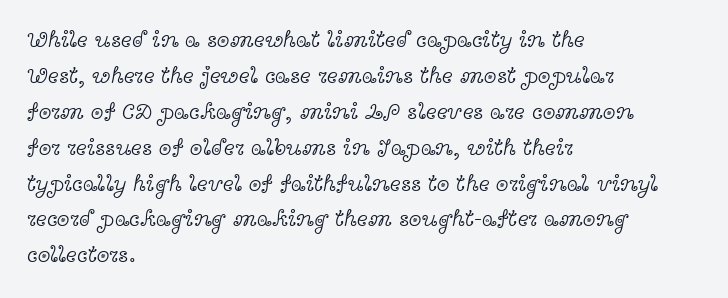
The foot of each line stays bare and open. It's the straight-up-and-down kind of type. The gaps between neighbouring characters are ordinary and unremarkable. A normal amount of white space separates one row of letters from the next. Typeset ragged right — the left edge is the straight one. Is the stroke heavy? The answer is a plain regular-or-lighter.
